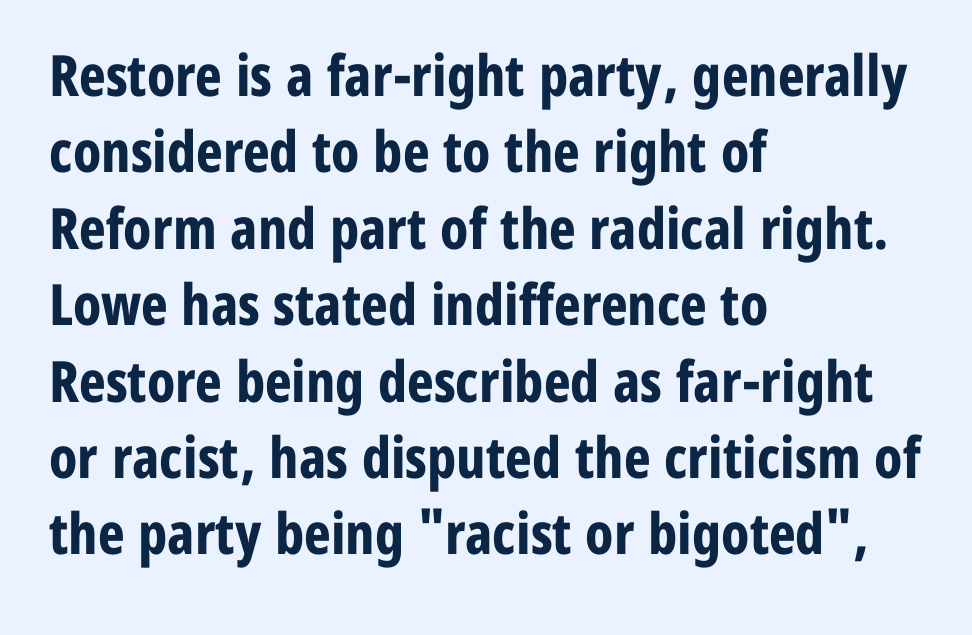
Strokes here are thick enough to call this a true bold. The passage shown is typeset with a sans-serif family. Rendered with straight, roman letterforms. Notice how descenders clear the ascenders below comfortably — that's standard leading. The rendering uses natural spacing where letterforms have individual widths. Underlining? Definitely not there.
